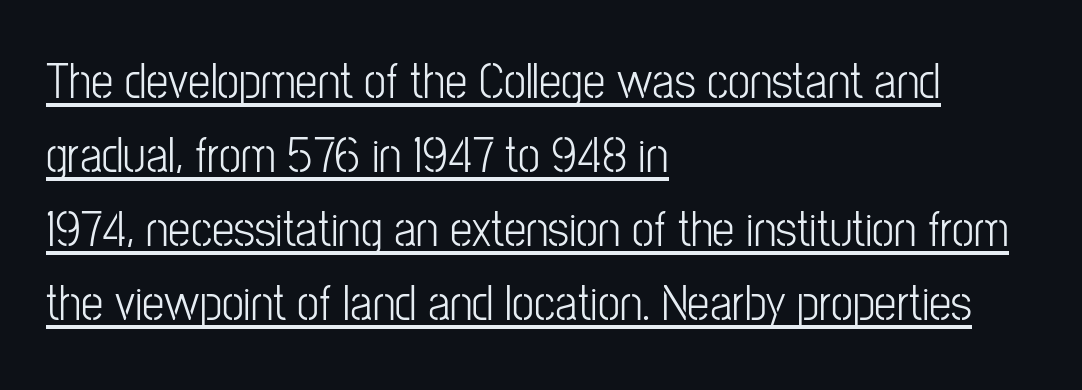
{"serif": "no", "italic": "no", "bold": "no", "weight": "light", "width": "condensed", "stroke_contrast": "low", "x_height": "medium", "monospaced": "no", "underline": "yes", "align": "left", "line_spacing": "normal", "line_spacing_ratio": 1.48, "letter_spacing": "normal", "letter_spacing_em": 0.0, "glyph_px": 50}
